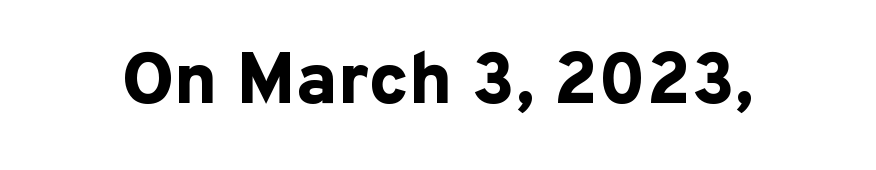
Q: Is the text bold? A: Yes.
Q: Is the text italic (slanted)? A: No, it is upright.
Q: Is the typeface a serif or a sans-serif typeface? A: Sans-serif.
Q: Is the text underlined? A: No.
Q: Is the spacing between letters normal or unusually wide? A: Normal.
Q: Width (condensed, normal, or wide)? A: Normal.
Q: Stroke contrast? A: Low.
Q: x-height? A: Medium.
Q: Monospaced? A: No.
